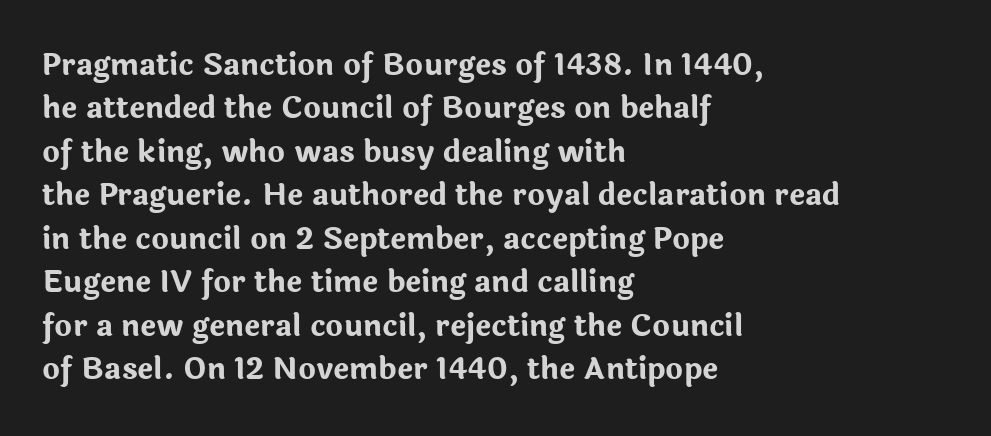
Q: Is the text bold? A: Yes.
Q: Is the text italic (slanted)? A: No, it is upright.
Q: Is the typeface a serif or a sans-serif typeface? A: Sans-serif.
Q: Is the text underlined? A: No.
Q: How is the paragraph aligned? A: Left-aligned.
Q: Is the spacing between letters normal or unusually wide? A: Normal.
Q: Is the spacing between lines tight, normal or loose? A: Normal.
Q: Width (condensed, normal, or wide)? A: Normal.
Q: Stroke contrast? A: Low.
Q: x-height? A: Medium.
Q: Monospaced? A: No.
